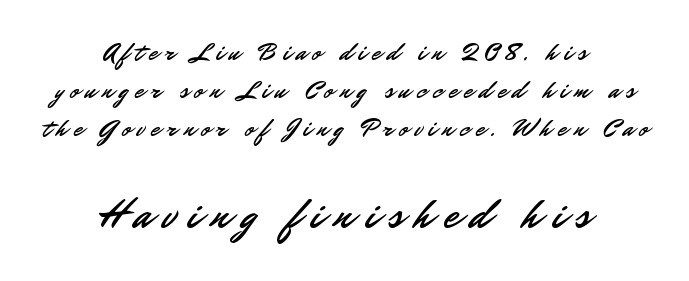
The image shows 43 px sans-serif type; set centered, normal line spacing (1.53x), unusually wide letter spacing (+0.26 em), not underlined; the second (bottom) block is 1.72x larger; low stroke contrast and a small x-height.
